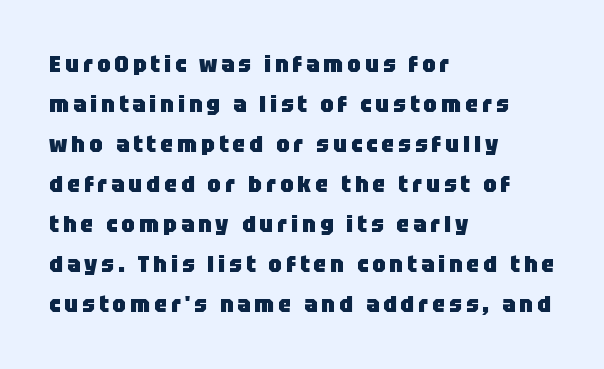
{"italic": "no", "bold": "yes", "underline": "no", "align": "left", "line_spacing_ratio": 1.74, "glyph_px": 23}
